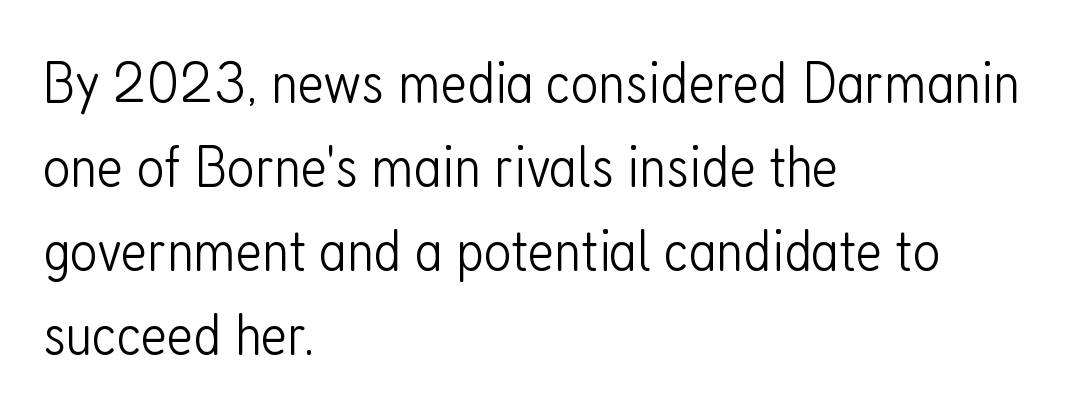
The image shows 60 px light, condensed sans-serif type, upright; set left-aligned, normal line spacing (1.4x), normal letter spacing, not underlined; low stroke contrast and a medium x-height.
